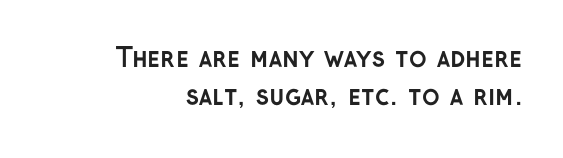
This is the regular roman posture of the typeface. If you measured baseline to baseline, you'd find a middling distance. The sample has been set heavy, in full bold. The specimen omits any rule beneath the text block's lines. The ragged edge is on the left, which tells us the setting is flush right. Here the glyphs are tracked normally, forming tight word shapes.
